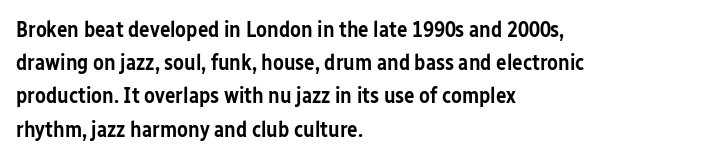
{"italic": "no", "bold": "semi", "underline": "no", "align": "left", "line_spacing": "normal", "line_spacing_ratio": 1.51, "letter_spacing": "normal", "letter_spacing_em": 0.0, "glyph_px": 22}
